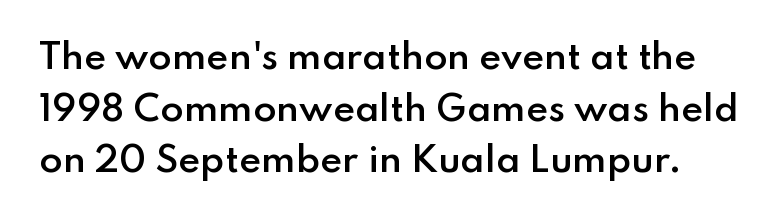
Rows of type keep a routine distance in the vertical direction. Do the characters align in a grid? No, the font is proportional. The space directly below the letters is spotless. The letters carry no serifs — their stems end cleanly without finishing strokes.
